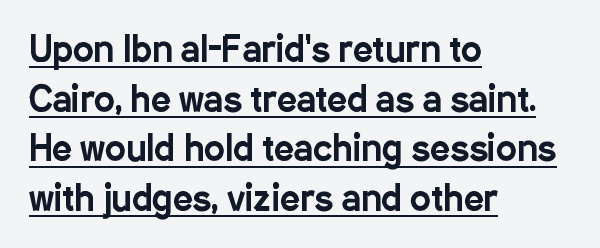
Q: Is the text italic (slanted)? A: No, it is upright.
Q: Is the typeface a serif or a sans-serif typeface? A: Sans-serif.
Q: Is the text underlined? A: Yes.
Q: How is the paragraph aligned? A: Left-aligned.
Q: Is the spacing between letters normal or unusually wide? A: Normal.
Q: Is the spacing between lines tight, normal or loose? A: Normal.
Q: Width (condensed, normal, or wide)? A: Condensed.
Q: Stroke contrast? A: Low.
Q: x-height? A: Medium.
Q: Monospaced? A: No.
